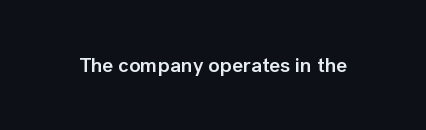
The image shows 21 px text type, upright; set normal letter spacing, not underlined.
